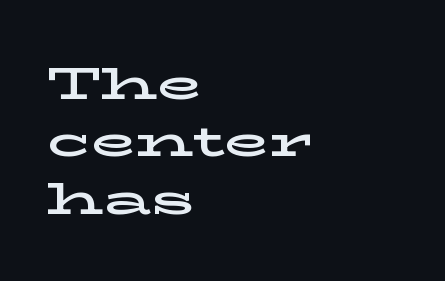
The image shows 46 px wide serif type, upright; set left-aligned, normal line spacing (1.25x), normal letter spacing, not underlined; low stroke contrast and a medium x-height.
